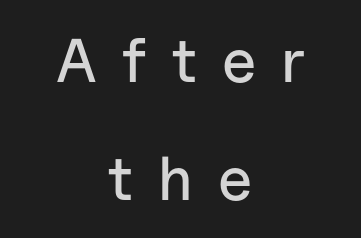
The image shows 62 px sans-serif type, upright; set centered, loose line spacing (1.91x), unusually wide letter spacing (+0.41 em), not underlined; low stroke contrast and a medium x-height.
